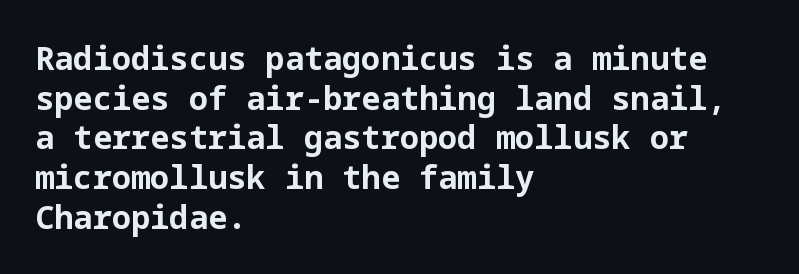
Letterform terminals end flat and unadorned throughout the passage. Short note: letters normally spaced. Heavy-handed strokes throughout: this text is bold. You can tell it's not italic because the verticals are truly vertical. A bare baseline throughout the passage.
